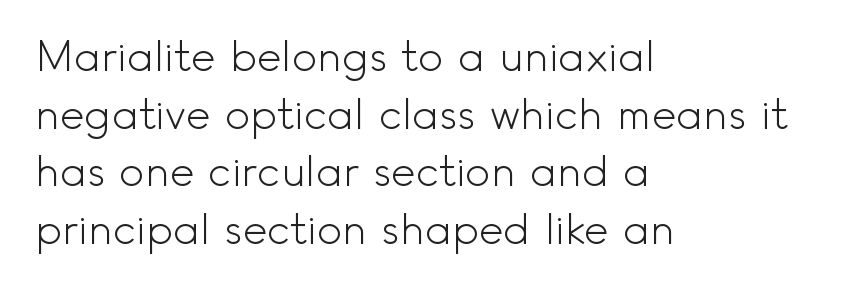
The image shows 42 px light sans-serif type, upright; set left-aligned, normal line spacing (1.37x), normal letter spacing, not underlined; a small x-height.
